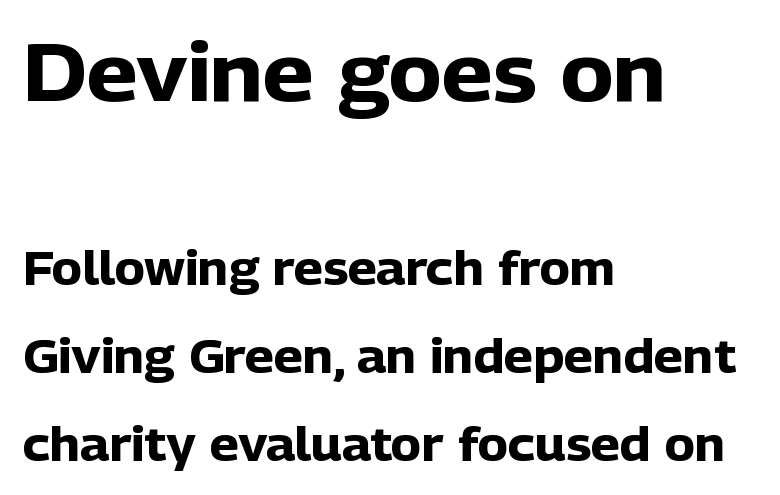
The image shows 80 px heavy sans-serif type, upright; set left-aligned, loose line spacing (1.91x), normal letter spacing, not underlined; the first (top) block is 1.74x larger; low stroke contrast and a medium x-height.
